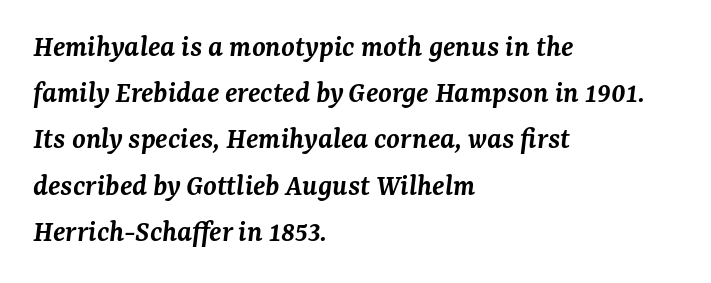
The image shows 31 px semibold serif type, italic (leaning right); set left-aligned, normal line spacing (1.49x), normal letter spacing, not underlined; medium stroke contrast and a medium x-height.
